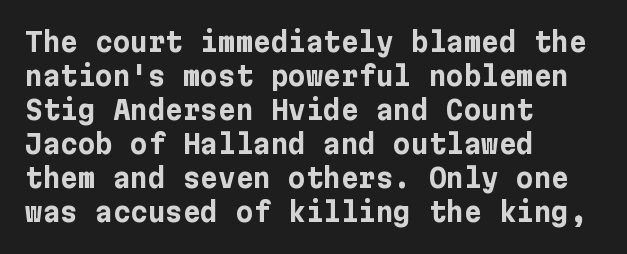
The image shows 27 px bold type, upright; set left-aligned, normal line spacing (1.26x), normal letter spacing, not underlined.
